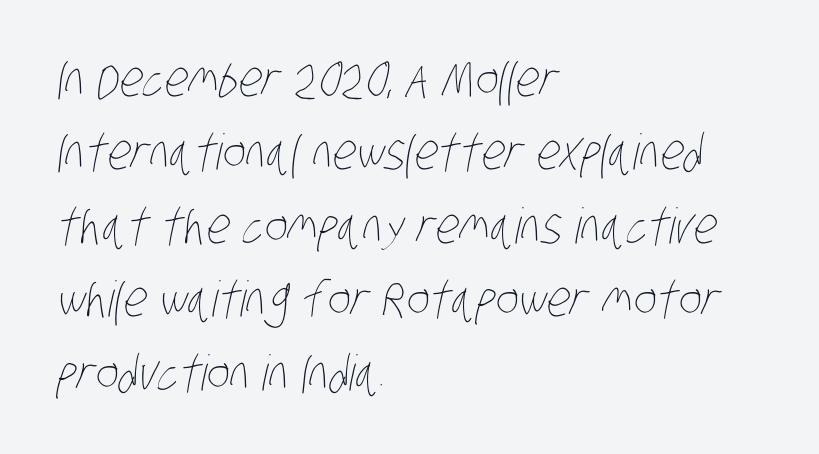
This sample is left-justified, so line endings fall wherever the words run out. Each new line begins a customary step beneath the previous one. Spacing verdict: proportional, widths tailored to each character. The font is comparable to plain body text, perhaps lighter. Letters rest on an invisible, unmarked baseline. Tracking value appears to be zero — textbook default spacing.
